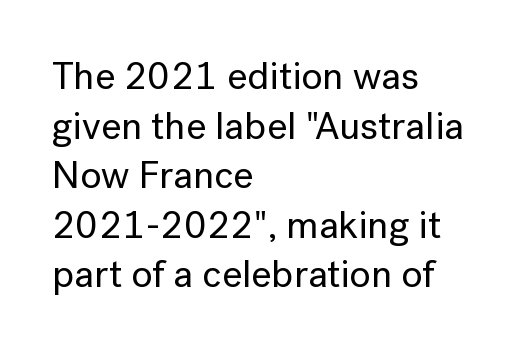
Lines of text with bare space underneath. A roman cut, with each character standing at attention. This block has exactly the height ordinary leading produces. The compositor pushed each line to the left boundary. Default kerning and tracking; the words read as compact shapes.
